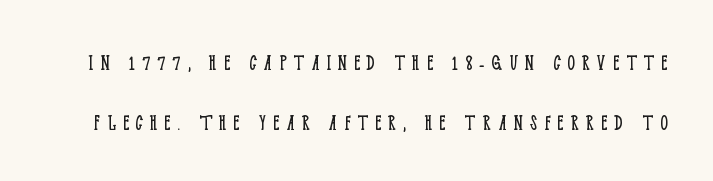
The image shows 24 px text type, upright; set loose line spacing (2.49x), unusually wide letter spacing (+0.29 em), not underlined.
